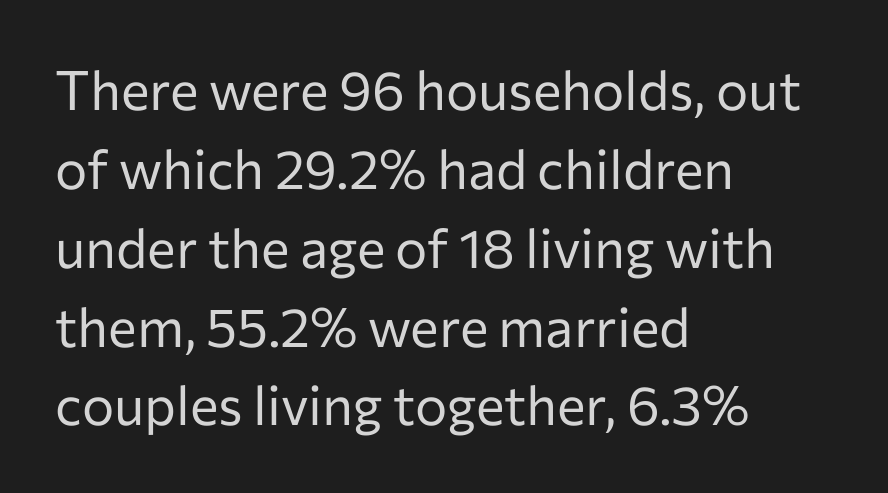
{"serif": "no", "italic": "no", "bold": "no", "weight": "regular", "width": "normal", "stroke_contrast": "low", "x_height": "medium", "monospaced": "no", "underline": "no", "align": "left", "line_spacing": "normal", "line_spacing_ratio": 1.46, "letter_spacing": "normal", "letter_spacing_em": 0.0, "glyph_px": 54}
